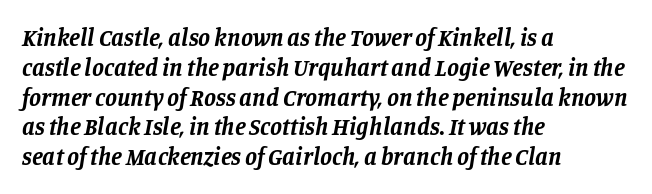
{"italic": "yes", "lean": "right", "slant_degrees": 11, "bold": "yes", "underline": "no", "align": "left", "line_spacing_ratio": 1.24, "letter_spacing": "normal", "letter_spacing_em": 0.0, "glyph_px": 24}
